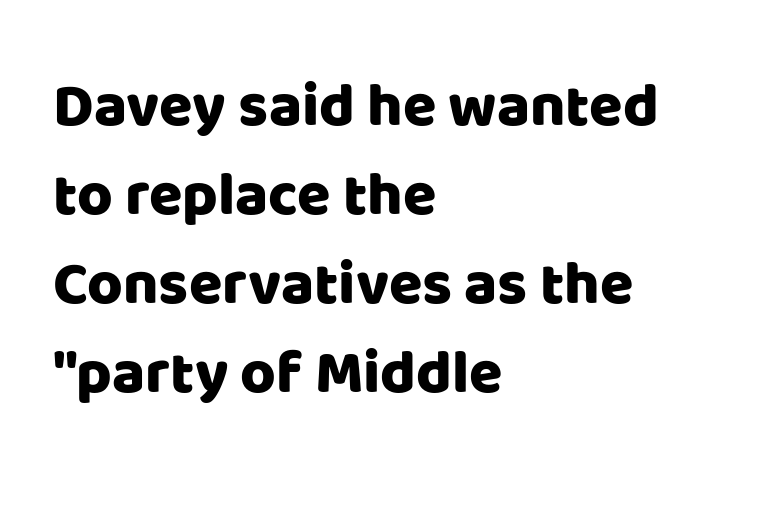
If you drew a ruler down the left edge, every line would touch it. The passage shown has conventional tracking throughout. Nobody drew a line under any word here. These lines are rendered in a variable-pitch font. Serifs: no, the terminals of the letterforms are clean.
